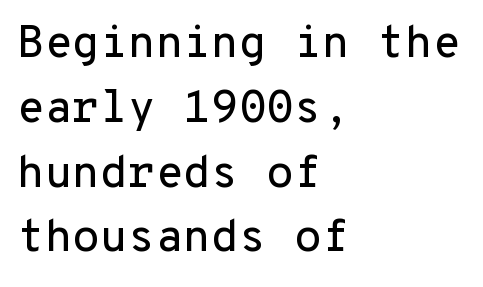
Q: Is the text italic (slanted)? A: No, it is upright.
Q: Is the typeface a serif or a sans-serif typeface? A: Sans-serif.
Q: Is the text underlined? A: No.
Q: How is the paragraph aligned? A: Left-aligned.
Q: Is the spacing between letters normal or unusually wide? A: Normal.
Q: Is the spacing between lines tight, normal or loose? A: Normal.
Q: Width (condensed, normal, or wide)? A: Normal.
Q: Stroke contrast? A: Low.
Q: x-height? A: Medium.
Q: Monospaced? A: Yes.
